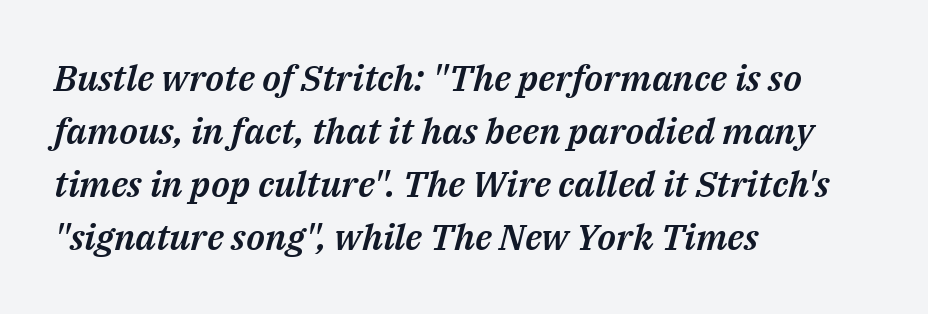
Q: Is the text italic (slanted)? A: Yes, it leans right by about 14 degrees.
Q: Is the text underlined? A: No.
Q: How is the paragraph aligned? A: Left-aligned.
Q: Is the spacing between letters normal or unusually wide? A: Normal.
Q: Is the spacing between lines tight, normal or loose? A: Normal.
Q: Width (condensed, normal, or wide)? A: Normal.
Q: Stroke contrast? A: Medium.
Q: x-height? A: Medium.
Q: Monospaced? A: No.
